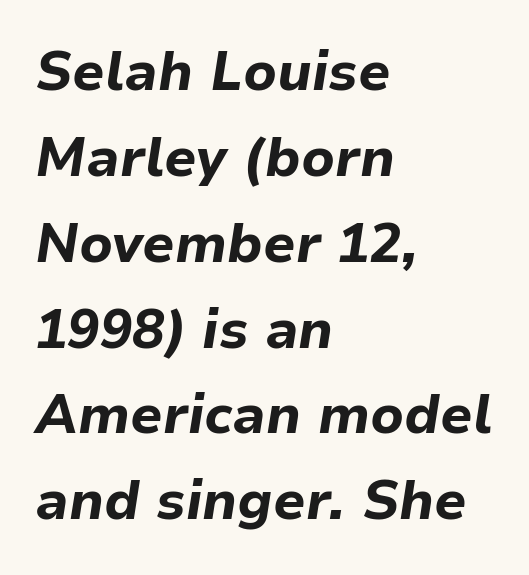
The image shows 54 px bold type, italic (leaning right); set left-aligned, normal line spacing (1.59x), normal letter spacing, not underlined; low stroke contrast and a medium x-height.
